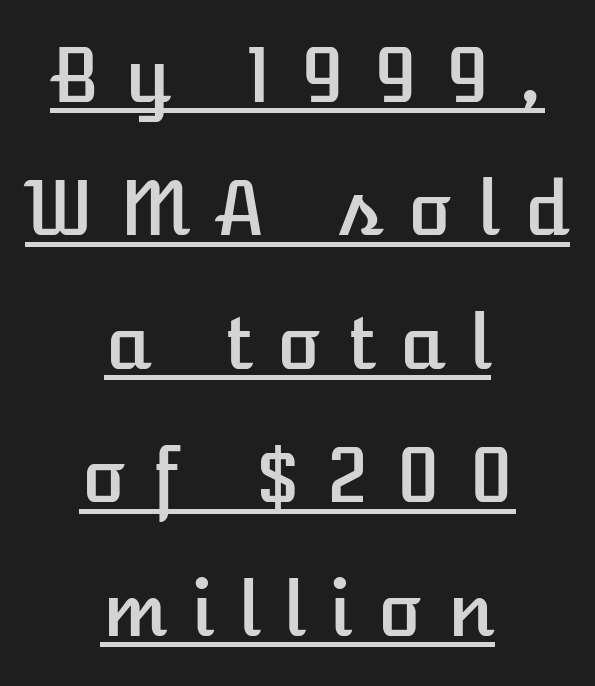
The image shows 75 px text type, upright; set centered, line spacing 1.78x, unusually wide letter spacing (+0.32 em), underlined; low stroke contrast and a medium x-height.
